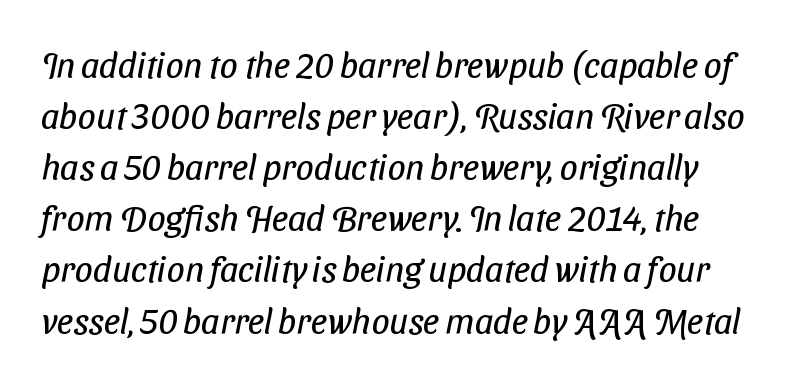
Q: Is the text bold? A: No.
Q: Is the typeface a serif or a sans-serif typeface? A: Sans-serif.
Q: Is the text underlined? A: No.
Q: Is the spacing between letters normal or unusually wide? A: Normal.
Q: Is the spacing between lines tight, normal or loose? A: Normal.
Q: Width (condensed, normal, or wide)? A: Condensed.
Q: Stroke contrast? A: Low.
Q: x-height? A: Medium.
Q: Monospaced? A: No.
